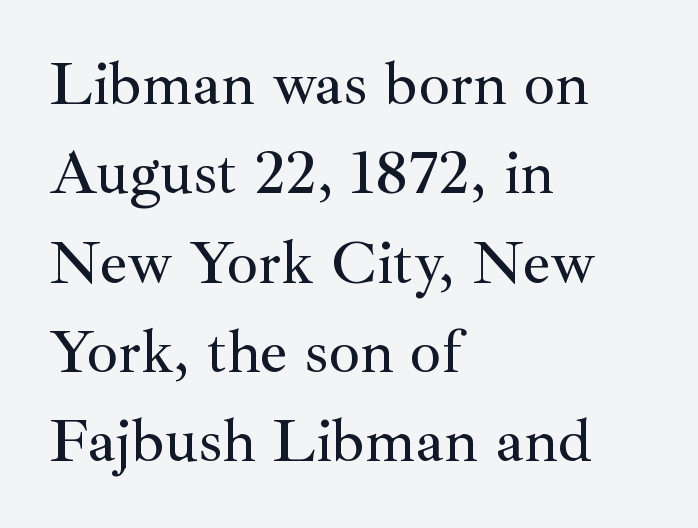
{"serif": "yes", "italic": "no", "width": "normal", "stroke_contrast": "medium", "x_height": "small", "monospaced": "no", "underline": "no", "align": "left", "line_spacing": "normal", "line_spacing_ratio": 1.44, "letter_spacing": "normal", "letter_spacing_em": 0.0, "glyph_px": 62}
